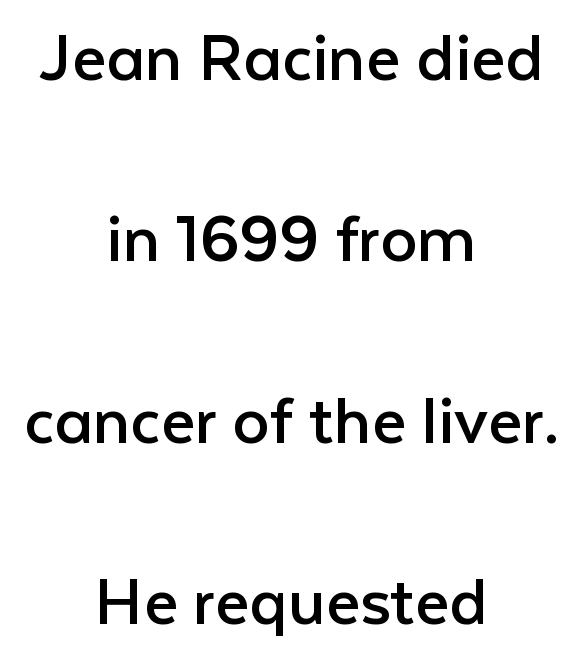
Serifs: no, the terminals of the letterforms are clean. Proportional: the letters do not fall into vertical columns. Does the leading feel generous? Absolutely, it's lavish. Line starts and ends both wander, symmetrically.
